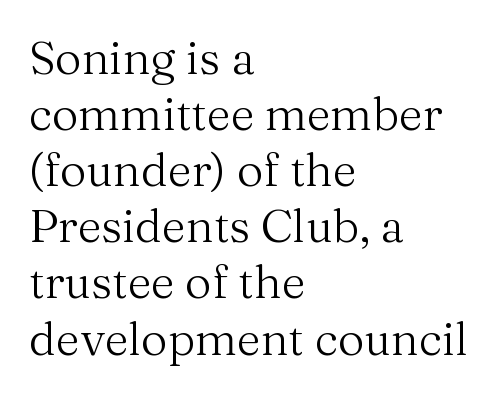
The image shows 46 px regular-weight serif type, upright; set left-aligned, line spacing 1.22x, normal letter spacing, not underlined; medium stroke contrast and a medium x-height.
